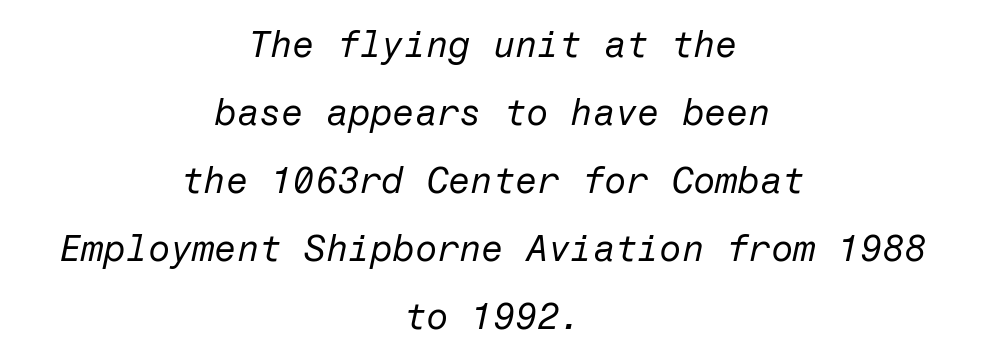
Q: Is the text bold? A: No.
Q: Is the text italic (slanted)? A: Yes, it leans right by about 12 degrees.
Q: Is the text underlined? A: No.
Q: How is the paragraph aligned? A: Centered.
Q: Is the spacing between letters normal or unusually wide? A: Normal.
Q: Width (condensed, normal, or wide)? A: Normal.
Q: Stroke contrast? A: Low.
Q: x-height? A: Medium.
